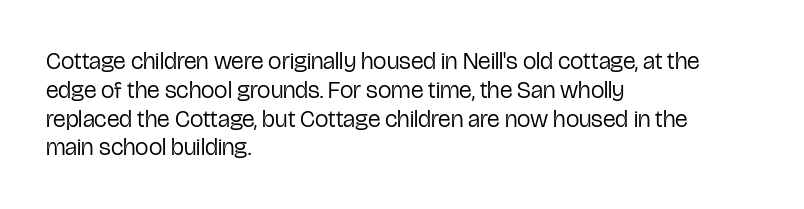
Horizontal alignment here is leftward, the default for most running prose. Is the stroke heavy? The answer is a plain regular-or-lighter. Posture: upright roman. The baseline area is clear. Between one letter and the next there's only the usual sliver of space.
